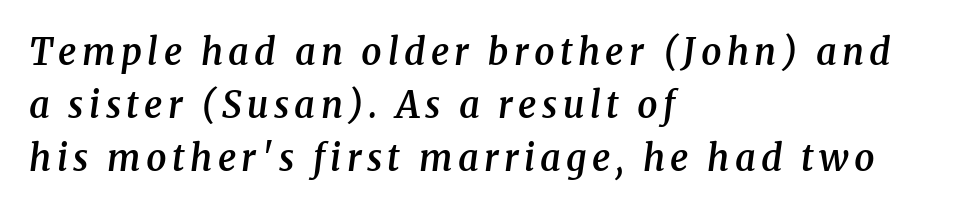
Summary of weight: moderately heavy, a semibold. The leading is moderate, giving the passage an even texture. Check under the words: just untouched page. Think of a printed novel: that variable character pitch is what you see here. This sample uses a serif face.
